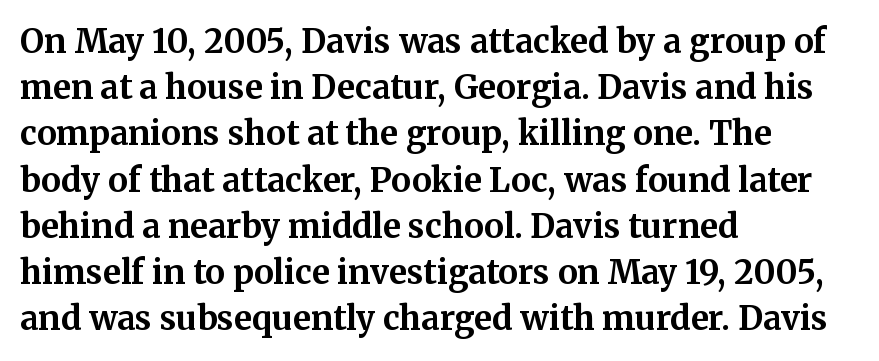
The image shows 33 px bold serif type, upright; set left-aligned, normal line spacing (1.4x), normal letter spacing, not underlined; medium stroke contrast and a medium x-height.
